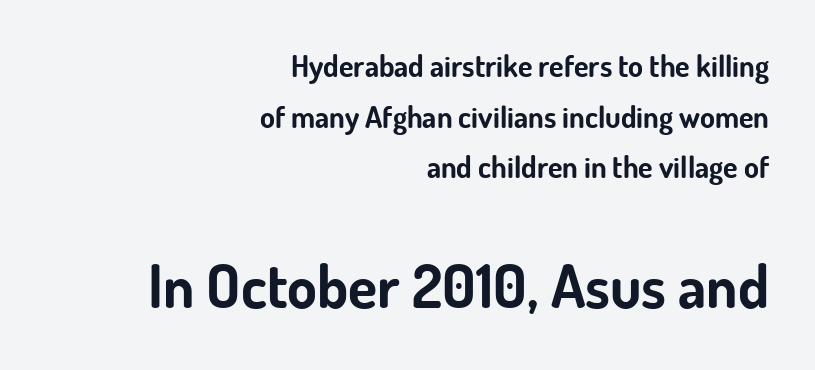
{"serif": "no", "italic": "no", "bold": "yes", "weight": "bold", "width": "normal", "stroke_contrast": "low", "x_height": "small", "monospaced": "no", "underline": "no", "align": "right", "line_spacing": "normal", "line_spacing_ratio": 1.69, "letter_spacing": "normal", "letter_spacing_em": 0.0, "larger_block": "second", "size_ratio": 2.0, "glyph_px": 60}
